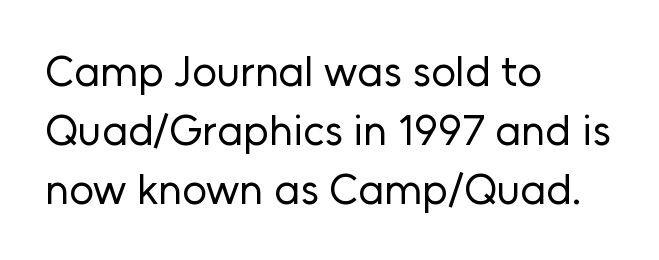
{"serif": "no", "italic": "no", "bold": "no", "weight": "regular", "width": "normal", "stroke_contrast": "low", "x_height": "medium", "monospaced": "no", "underline": "no", "align": "left", "line_spacing": "normal", "line_spacing_ratio": 1.37, "letter_spacing": "normal", "letter_spacing_em": 0.0, "glyph_px": 43}
